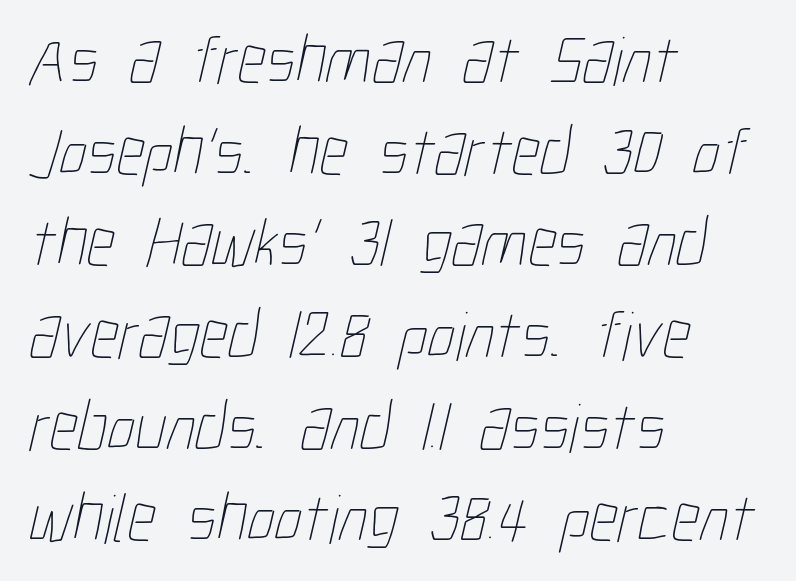
Q: Is the text bold? A: No.
Q: Is the text underlined? A: No.
Q: How is the paragraph aligned? A: Left-aligned.
Q: Is the spacing between letters normal or unusually wide? A: Normal.
Q: Is the spacing between lines tight, normal or loose? A: Normal.
Q: Width (condensed, normal, or wide)? A: Condensed.
Q: Stroke contrast? A: Low.
Q: x-height? A: Medium.
Q: Monospaced? A: No.
